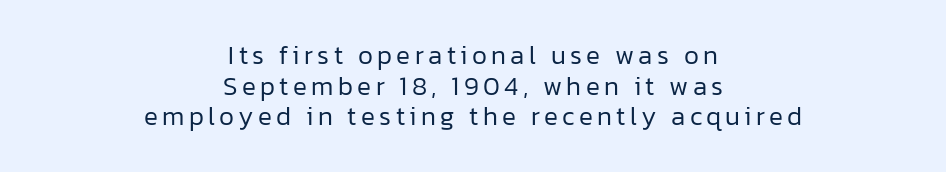
Q: Is the text bold? A: No.
Q: Is the text italic (slanted)? A: No, it is upright.
Q: Is the text underlined? A: No.
Q: How is the paragraph aligned? A: Centered.
